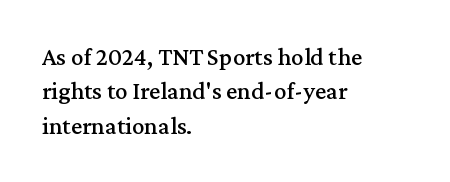
The image shows 25 px text type, upright; set left-aligned, normal line spacing (1.38x), normal letter spacing, not underlined.
